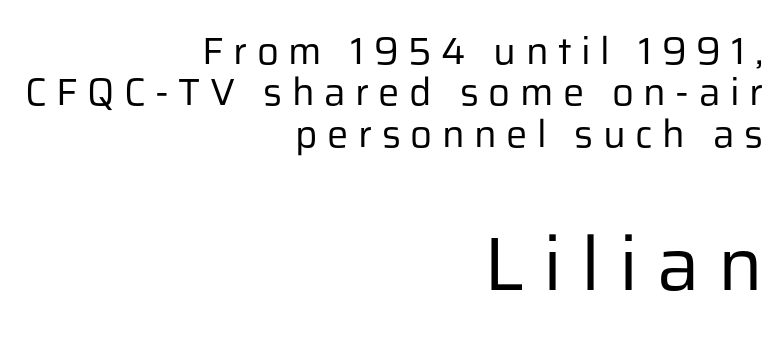
{"serif": "no", "italic": "no", "bold": "no", "weight": "regular", "width": "normal", "stroke_contrast": "low", "x_height": "medium", "monospaced": "no", "underline": "no", "align": "right", "line_spacing": "tight", "line_spacing_ratio": 1.09, "letter_spacing": "wide", "letter_spacing_em": 0.25, "larger_block": "second", "size_ratio": 1.97, "glyph_px": 75}
